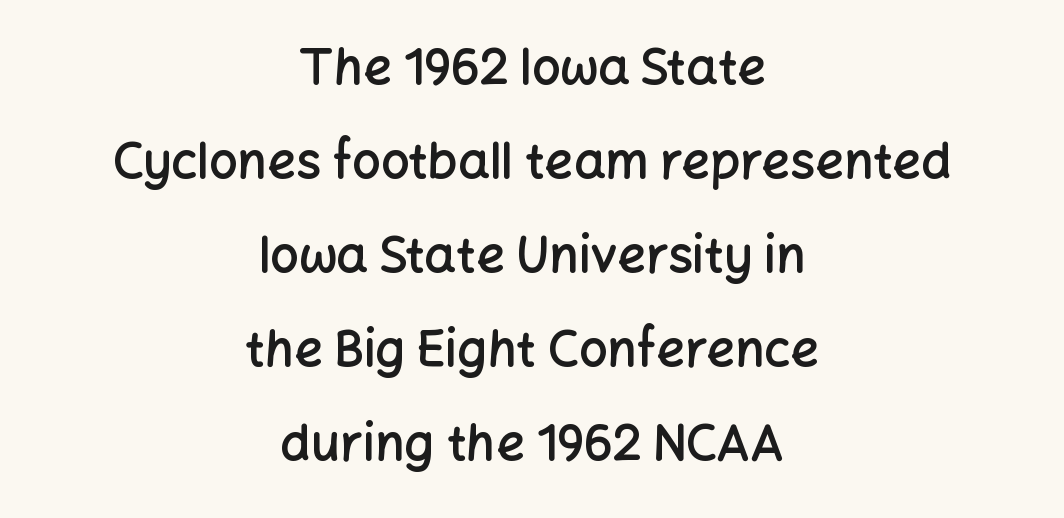
The image shows 50 px semibold sans-serif type, upright; set centered, line spacing 1.88x, normal letter spacing, not underlined; low stroke contrast and a medium x-height.
